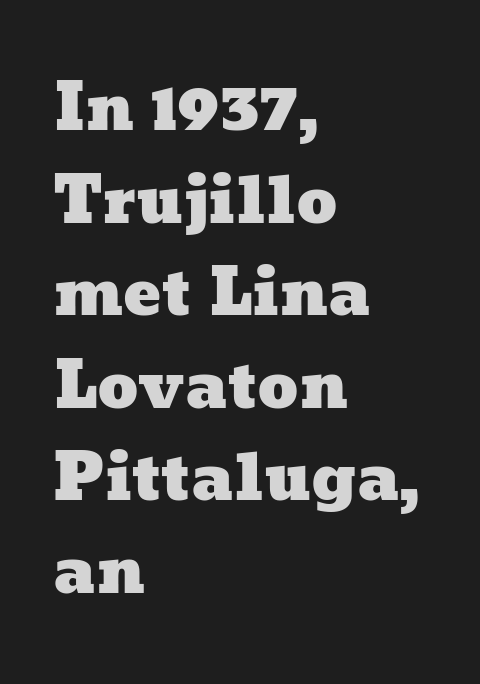
Q: Is the text underlined? A: No.
Q: How is the paragraph aligned? A: Left-aligned.
Q: Is the spacing between letters normal or unusually wide? A: Normal.
Q: Is the spacing between lines tight, normal or loose? A: Normal.
Q: Width (condensed, normal, or wide)? A: Wide.
Q: Stroke contrast? A: Low.
Q: x-height? A: Medium.
Q: Monospaced? A: No.
